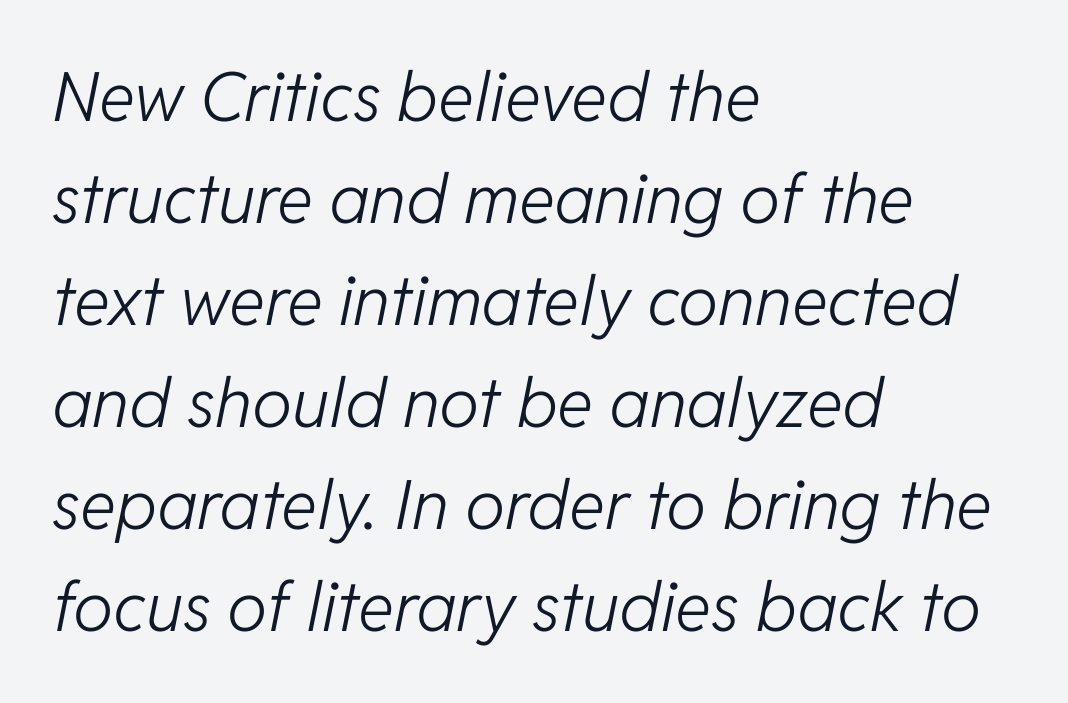
The image shows 68 px light type, italic (leaning right); set left-aligned, normal line spacing (1.5x), normal letter spacing, not underlined; low stroke contrast and a medium x-height.
